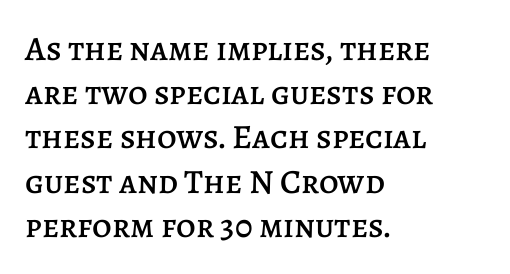
The image shows 34 px text type, upright; set left-aligned, normal line spacing (1.3x), normal letter spacing, not underlined; low stroke contrast and a large x-height.
